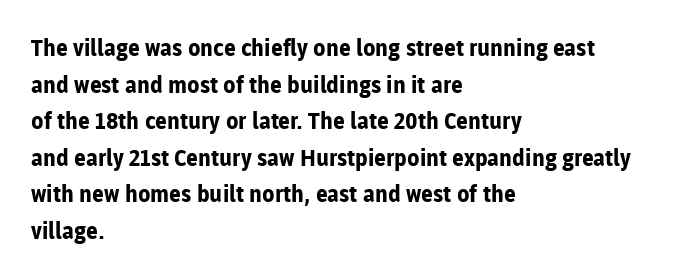
The image shows 23 px bold type, upright; set left-aligned, normal line spacing (1.59x), normal letter spacing, not underlined.
